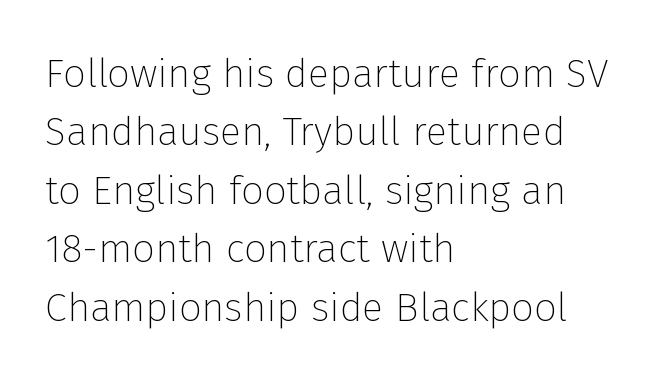
{"serif": "no", "italic": "no", "bold": "no", "weight": "thin", "width": "normal", "stroke_contrast": "low", "x_height": "medium", "monospaced": "no", "underline": "no", "align": "left", "line_spacing": "normal", "line_spacing_ratio": 1.46, "letter_spacing": "normal", "letter_spacing_em": 0.0, "glyph_px": 40}
